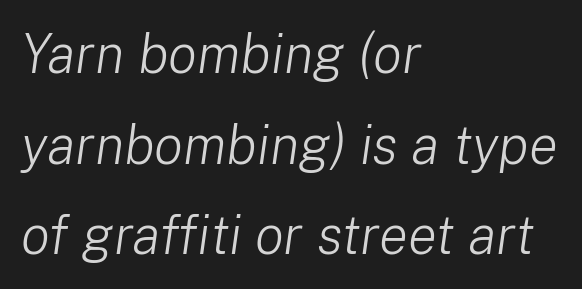
{"italic": "yes", "lean": "right", "slant_degrees": 8, "bold": "no", "weight": "light", "width": "normal", "stroke_contrast": "low", "x_height": "medium", "monospaced": "no", "underline": "no", "align": "left", "line_spacing": "normal", "line_spacing_ratio": 1.68, "letter_spacing": "normal", "letter_spacing_em": 0.0, "glyph_px": 54}
